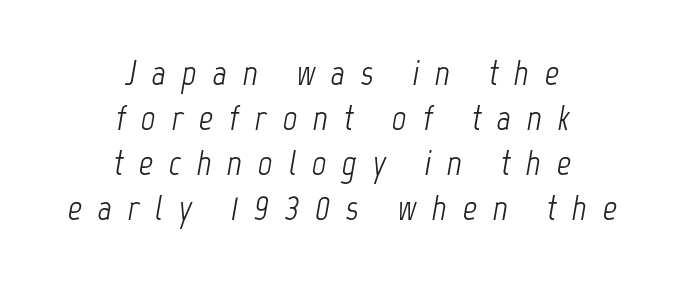
{"italic": "yes", "lean": "right", "slant_degrees": 12, "bold": "no", "weight": "light", "width": "condensed", "stroke_contrast": "low", "x_height": "medium", "monospaced": "no", "underline": "no", "align": "center", "line_spacing": "normal", "line_spacing_ratio": 1.29, "letter_spacing": "wide", "letter_spacing_em": 0.45, "glyph_px": 35}
